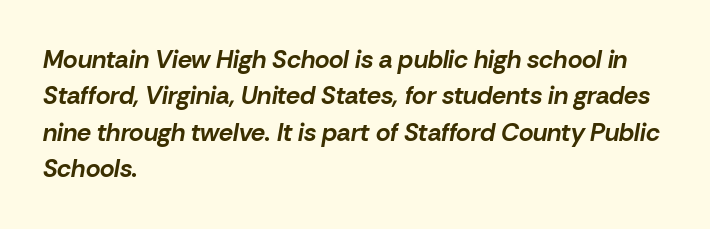
Q: Is the text bold? A: Yes.
Q: Is the text italic (slanted)? A: Yes, it leans right by about 10 degrees.
Q: Is the text underlined? A: No.
Q: How is the paragraph aligned? A: Left-aligned.
Q: Is the spacing between letters normal or unusually wide? A: Normal.
Q: Is the spacing between lines tight, normal or loose? A: Normal.
